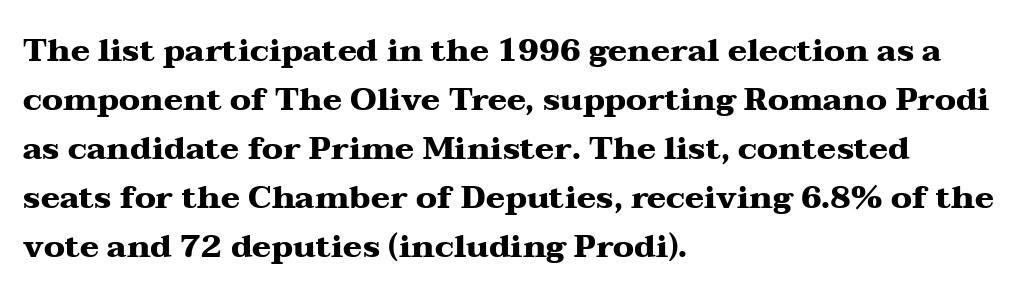
{"serif": "yes", "italic": "no", "bold": "yes", "weight": "heavy", "width": "wide", "stroke_contrast": "medium", "x_height": "medium", "monospaced": "no", "underline": "no", "align": "left", "line_spacing": "normal", "line_spacing_ratio": 1.53, "letter_spacing": "normal", "letter_spacing_em": 0.0, "glyph_px": 32}
